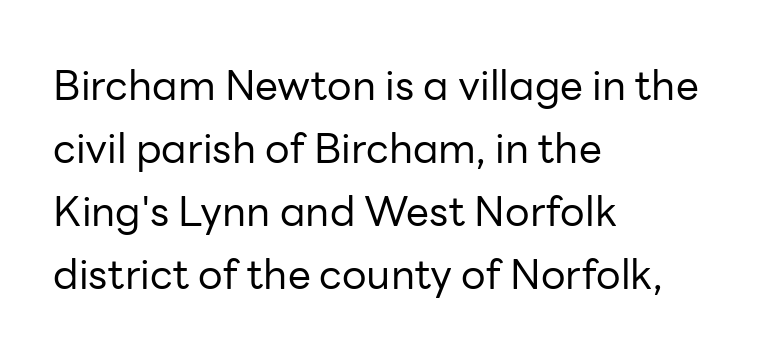
Q: Is the text bold? A: No.
Q: Is the text italic (slanted)? A: No, it is upright.
Q: Is the typeface a serif or a sans-serif typeface? A: Sans-serif.
Q: Is the text underlined? A: No.
Q: How is the paragraph aligned? A: Left-aligned.
Q: Is the spacing between letters normal or unusually wide? A: Normal.
Q: Is the spacing between lines tight, normal or loose? A: Normal.
Q: Width (condensed, normal, or wide)? A: Normal.
Q: Stroke contrast? A: Low.
Q: x-height? A: Medium.
Q: Monospaced? A: No.
